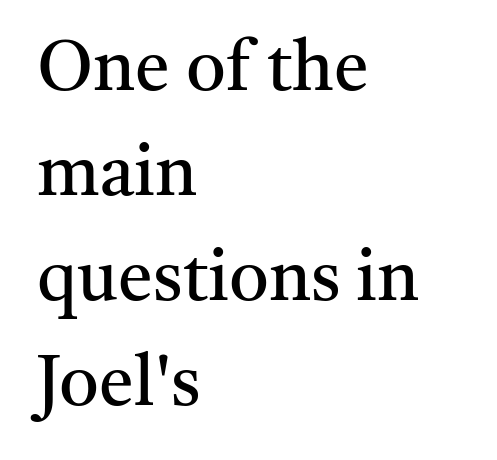
Clear beneath every line of the passage. Posture: upright roman. Spacing between characters is what you'd get straight out of the box. Alignment: flush left. Horizontal bands of white between lines are of average thickness. The letters advance in unequal steps, a hallmark of proportional type.
